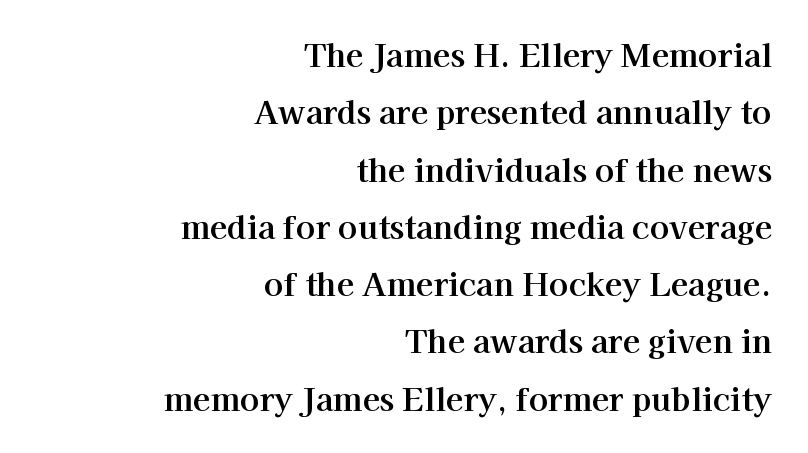
Tracking here is standard; glyphs follow each other at the usual distance. The axis of the letterforms is exactly vertical. The paragraph has a hard right edge and a soft left edge. The font family rendered here belongs to the serif group. Only glyphs here, with clear space below each row. This sample has the flowing, uneven cadence of proportional lettering.
